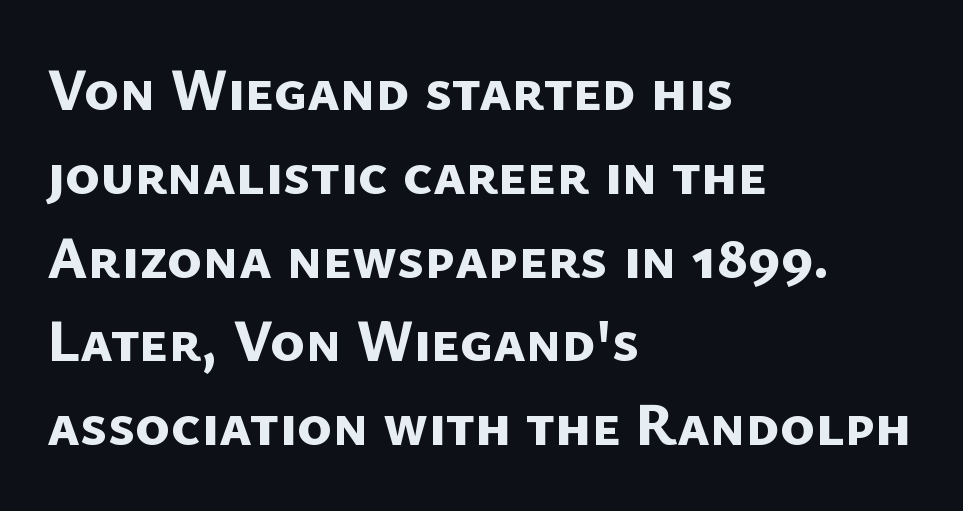
The image shows 59 px bold sans-serif type; set left-aligned, normal line spacing (1.42x), normal letter spacing, not underlined; low stroke contrast and a medium x-height.
